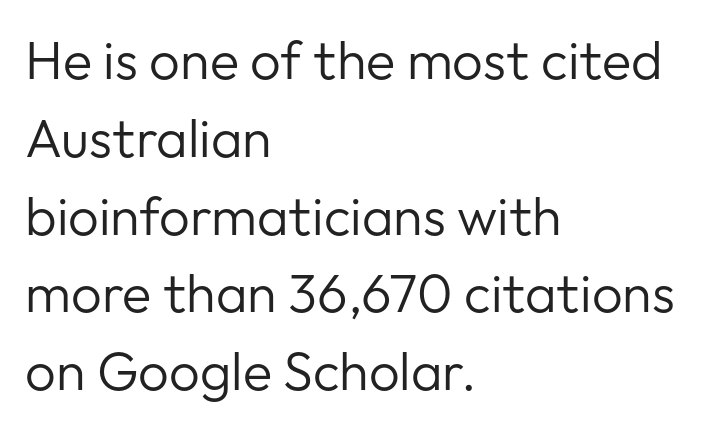
Note the varied advance widths — an 'i' is clearly narrower than an 'm'. Plain, unruled lines of type. Note: no serifs on the glyphs. What stands out about the letter spacing? Nothing — it is the standard amount.
